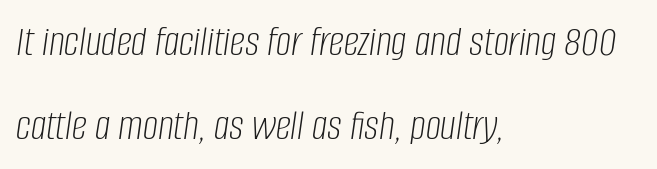
Q: Is the text bold? A: No.
Q: Is the text italic (slanted)? A: Yes, it leans right by about 8 degrees.
Q: Is the text underlined? A: No.
Q: How is the paragraph aligned? A: Left-aligned.
Q: Is the spacing between letters normal or unusually wide? A: Normal.
Q: Is the spacing between lines tight, normal or loose? A: Loose.
Q: Width (condensed, normal, or wide)? A: Condensed.
Q: Stroke contrast? A: Low.
Q: x-height? A: Large.
Q: Monospaced? A: No.
